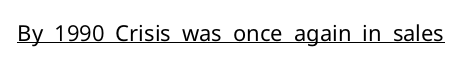
Does a line run under the words? Yes, clearly. Each word holds together tightly as a unit, with standard inter-letter gaps. When letters stand straight like this, we call the style roman or upright. Compared with a typical body face, this is equally light or lighter still.
